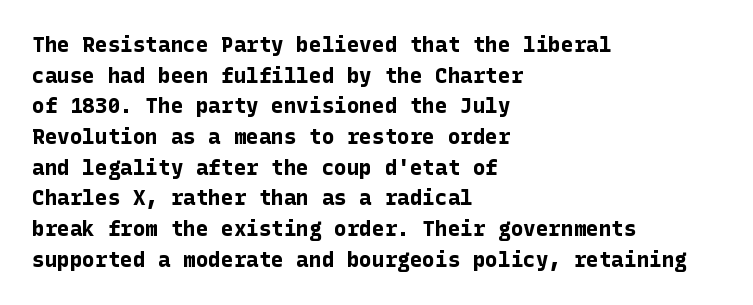
{"italic": "no", "bold": "yes", "underline": "no", "align": "left", "line_spacing": "normal", "line_spacing_ratio": 1.46, "letter_spacing": "normal", "letter_spacing_em": 0.0, "glyph_px": 21}
